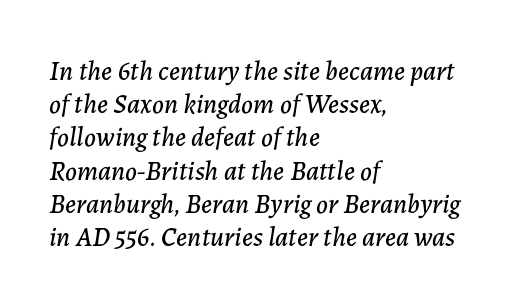
{"italic": "yes", "lean": "right", "slant_degrees": 7, "underline": "no", "align": "left", "line_spacing_ratio": 1.23, "letter_spacing": "normal", "letter_spacing_em": 0.0, "glyph_px": 27}
